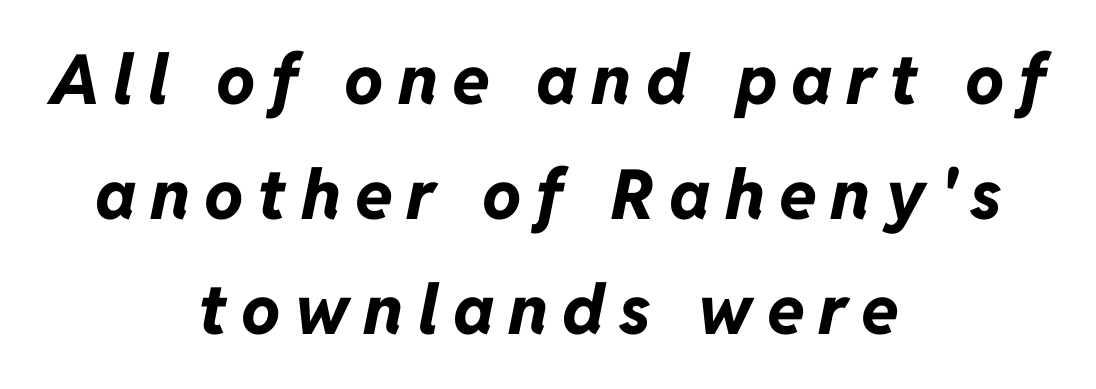
Q: Is the text bold? A: Yes.
Q: Is the text italic (slanted)? A: Yes, it leans right by about 11 degrees.
Q: Is the text underlined? A: No.
Q: How is the paragraph aligned? A: Centered.
Q: Is the spacing between letters normal or unusually wide? A: Unusually wide.
Q: Is the spacing between lines tight, normal or loose? A: Normal.
Q: Width (condensed, normal, or wide)? A: Normal.
Q: Stroke contrast? A: Low.
Q: x-height? A: Medium.
Q: Monospaced? A: No.
